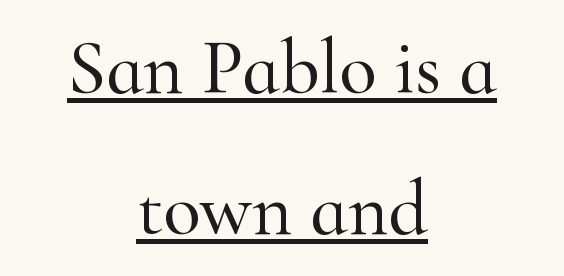
Honestly, the letter spacing is just normal — you wouldn't notice it. Typographically, this falls in the serif category. The typesetter has applied underlining to the passage shown. The letters advance in unequal steps, a hallmark of proportional type. Neither beginnings nor endings align; midpoints do.
